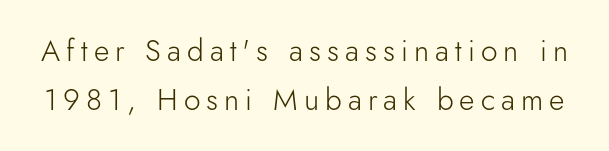
Is this a fixed-width face? No — the glyphs have proportional, varying widths. If you measured baseline to baseline, you'd find a middling distance. Grotesque or geometric, the face here clearly has no serifs. The face used here is rendered with a markedly widened letterfit. The foot of each line stays bare and open. The letterforms sit at book weight or below.
